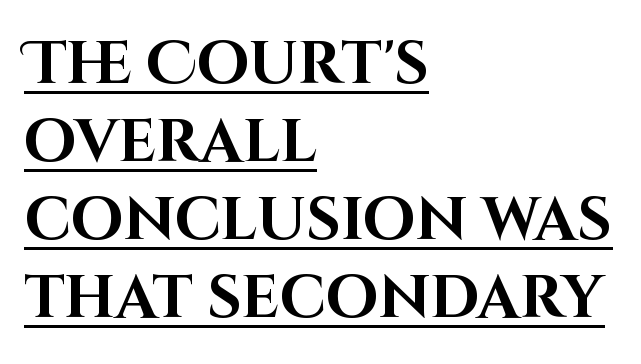
The image shows 60 px bold sans-serif type, upright; set left-aligned, normal line spacing (1.3x), normal letter spacing, underlined; high stroke contrast and a large x-height.
